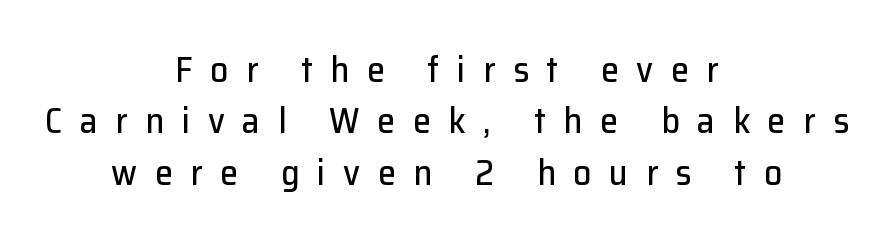
Q: Is the text italic (slanted)? A: No, it is upright.
Q: Is the typeface a serif or a sans-serif typeface? A: Sans-serif.
Q: Is the text underlined? A: No.
Q: How is the paragraph aligned? A: Centered.
Q: Is the spacing between letters normal or unusually wide? A: Unusually wide.
Q: Is the spacing between lines tight, normal or loose? A: Normal.
Q: Width (condensed, normal, or wide)? A: Normal.
Q: Stroke contrast? A: Low.
Q: x-height? A: Medium.
Q: Monospaced? A: No.
